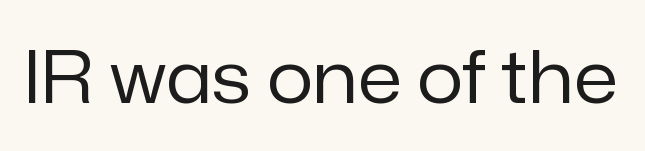
The image shows 72 px regular-weight sans-serif type, upright; set normal letter spacing, not underlined; low stroke contrast and a medium x-height.
